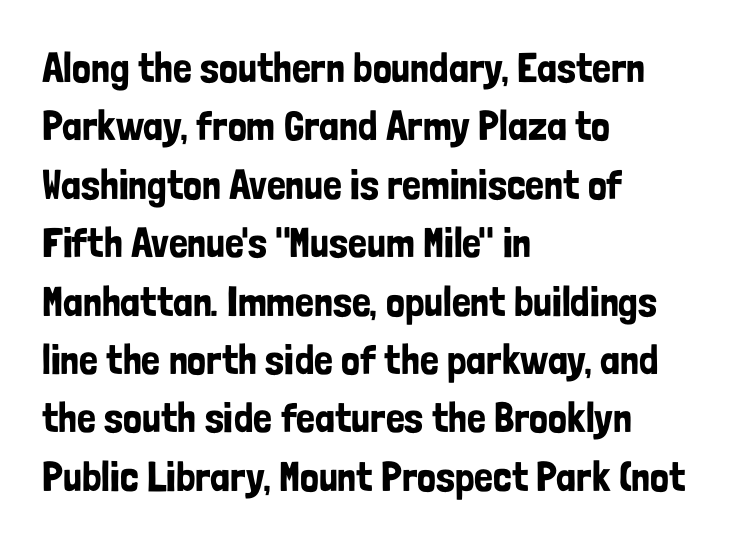
Q: Is the text italic (slanted)? A: No, it is upright.
Q: Is the typeface a serif or a sans-serif typeface? A: Sans-serif.
Q: Is the text underlined? A: No.
Q: How is the paragraph aligned? A: Left-aligned.
Q: Is the spacing between letters normal or unusually wide? A: Normal.
Q: Is the spacing between lines tight, normal or loose? A: Normal.
Q: Width (condensed, normal, or wide)? A: Condensed.
Q: Stroke contrast? A: Low.
Q: x-height? A: Medium.
Q: Monospaced? A: No.
